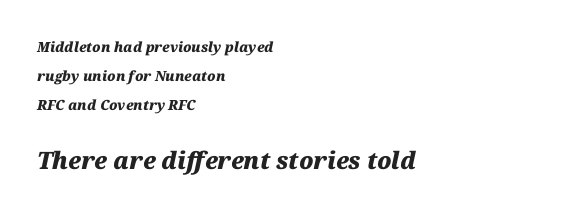
The image shows 24 px bold type, italic (leaning right); set left-aligned, loose line spacing (2.07x), normal letter spacing, not underlined; the second (bottom) block is 1.71x larger.
